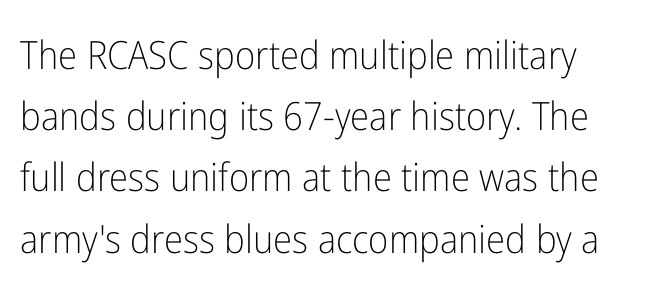
Q: Is the text bold? A: No.
Q: Is the text italic (slanted)? A: No, it is upright.
Q: Is the typeface a serif or a sans-serif typeface? A: Sans-serif.
Q: Is the text underlined? A: No.
Q: How is the paragraph aligned? A: Left-aligned.
Q: Is the spacing between letters normal or unusually wide? A: Normal.
Q: Is the spacing between lines tight, normal or loose? A: Normal.
Q: Width (condensed, normal, or wide)? A: Condensed.
Q: Stroke contrast? A: Low.
Q: x-height? A: Medium.
Q: Monospaced? A: No.
